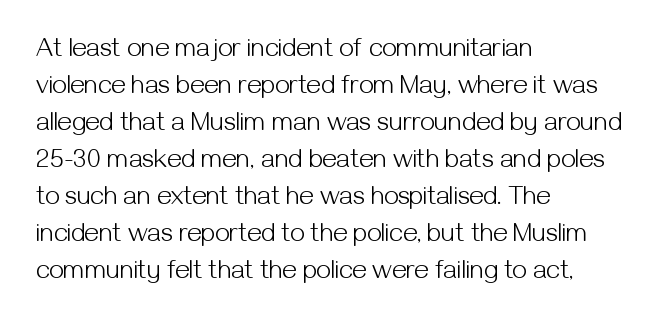
Rule under the text: the space is simply empty. The tracking reads as untouched default to a designer's eye. Compared with a typical body face, this is equally light or lighter still. A student would call this left alignment; a typographer would say flush left, rag right. The rows are spaced the way most documents space them.
